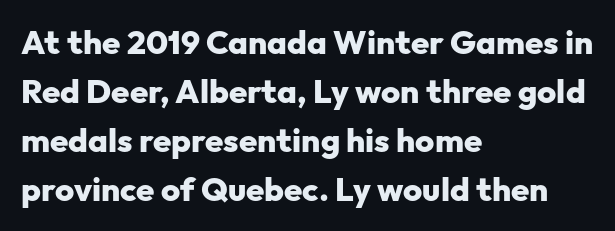
Q: Is the text bold? A: Yes.
Q: Is the text italic (slanted)? A: No, it is upright.
Q: Is the typeface a serif or a sans-serif typeface? A: Sans-serif.
Q: Is the text underlined? A: No.
Q: How is the paragraph aligned? A: Left-aligned.
Q: Is the spacing between letters normal or unusually wide? A: Normal.
Q: Is the spacing between lines tight, normal or loose? A: Normal.
Q: Width (condensed, normal, or wide)? A: Normal.
Q: Stroke contrast? A: Low.
Q: x-height? A: Medium.
Q: Monospaced? A: No.
